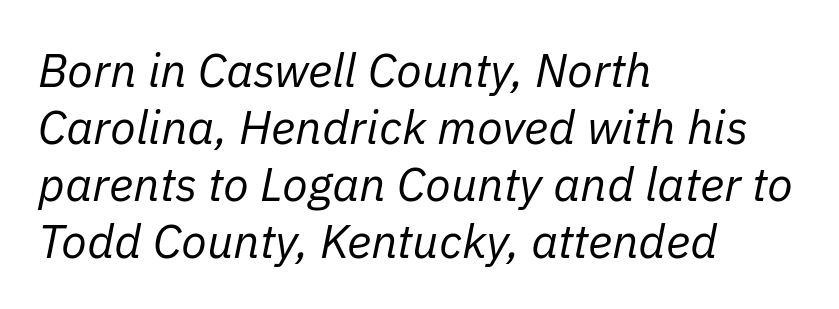
The image shows 47 px regular-weight type, italic (leaning right); set left-aligned, line spacing 1.21x, normal letter spacing, not underlined; low stroke contrast and a medium x-height.
